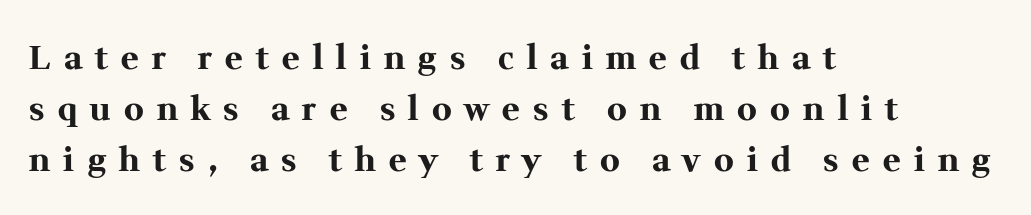
Q: Is the text bold? A: Yes.
Q: Is the text italic (slanted)? A: No, it is upright.
Q: Is the typeface a serif or a sans-serif typeface? A: Serif.
Q: Is the text underlined? A: No.
Q: How is the paragraph aligned? A: Left-aligned.
Q: Is the spacing between letters normal or unusually wide? A: Unusually wide.
Q: Is the spacing between lines tight, normal or loose? A: Normal.
Q: Width (condensed, normal, or wide)? A: Normal.
Q: Stroke contrast? A: Medium.
Q: x-height? A: Medium.
Q: Monospaced? A: No.
